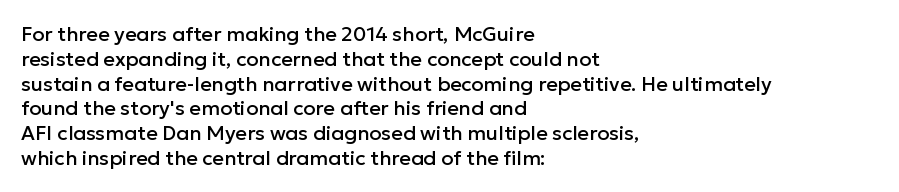
Q: Is the text italic (slanted)? A: No, it is upright.
Q: Is the text underlined? A: No.
Q: How is the paragraph aligned? A: Left-aligned.
Q: Is the spacing between letters normal or unusually wide? A: Normal.
